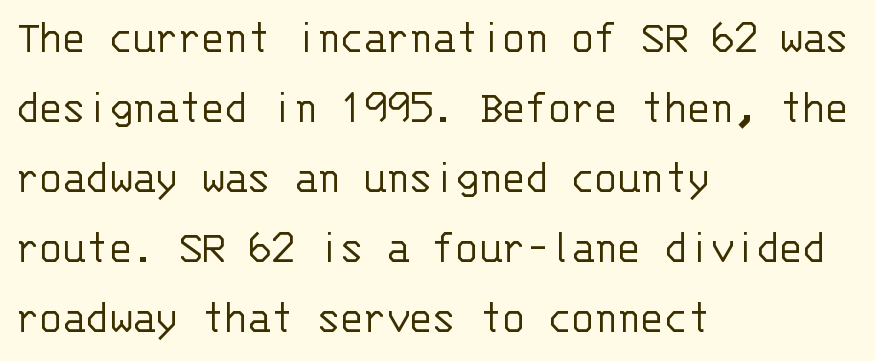
Q: Is the text bold? A: No.
Q: Is the text italic (slanted)? A: No, it is upright.
Q: Is the typeface a serif or a sans-serif typeface? A: Sans-serif.
Q: Is the text underlined? A: No.
Q: How is the paragraph aligned? A: Left-aligned.
Q: Is the spacing between letters normal or unusually wide? A: Normal.
Q: Is the spacing between lines tight, normal or loose? A: Normal.
Q: Width (condensed, normal, or wide)? A: Normal.
Q: Stroke contrast? A: Low.
Q: x-height? A: Large.
Q: Monospaced? A: Yes.
